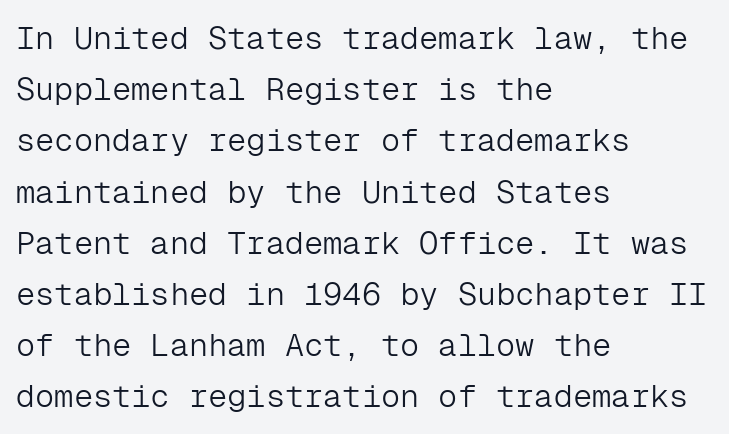
Q: Is the text bold? A: No.
Q: Is the text italic (slanted)? A: No, it is upright.
Q: Is the typeface a serif or a sans-serif typeface? A: Sans-serif.
Q: Is the text underlined? A: No.
Q: How is the paragraph aligned? A: Left-aligned.
Q: Is the spacing between letters normal or unusually wide? A: Normal.
Q: Is the spacing between lines tight, normal or loose? A: Normal.
Q: Width (condensed, normal, or wide)? A: Normal.
Q: Stroke contrast? A: Low.
Q: x-height? A: Medium.
Q: Monospaced? A: Yes.
